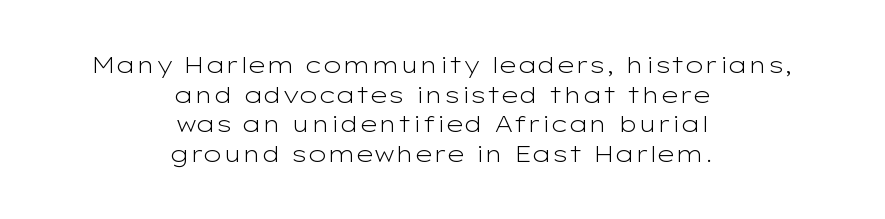
Summary of weight: not heavy and not bold. Posture: vertical. Only glyphs here, with clear space below each row. Caption: multi-line text, centered on the measure. Baseline-to-baseline distance is the conventional proportion of letter height. Honestly, the letter spacing is just normal — you wouldn't notice it.
